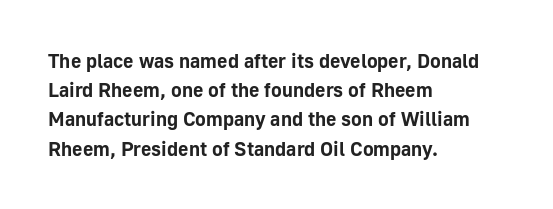
Q: Is the text bold? A: Yes.
Q: Is the text italic (slanted)? A: No, it is upright.
Q: Is the text underlined? A: No.
Q: How is the paragraph aligned? A: Left-aligned.
Q: Is the spacing between letters normal or unusually wide? A: Normal.
Q: Is the spacing between lines tight, normal or loose? A: Normal.
